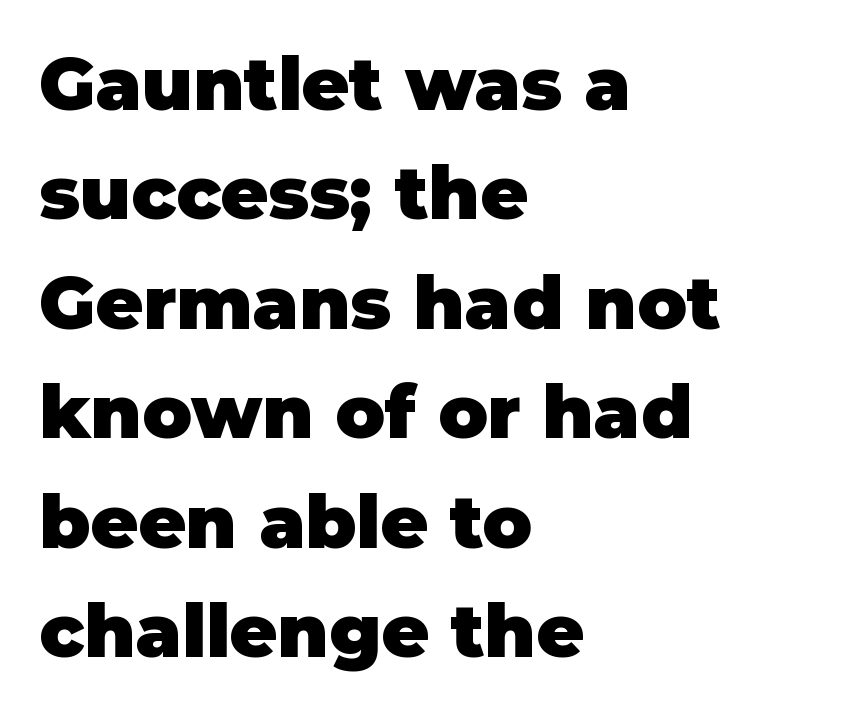
These lines are rendered in a variable-pitch font. Style check: upright. The glyphs in this specimen are sans serif. Between one letter and the next there's only the usual sliver of space.
